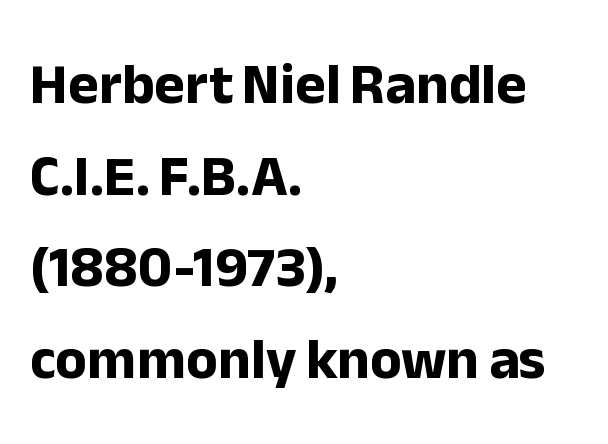
Casual observation: everything's shoved over to the left. Is this a sans? Yes — the strokes have no serifs. Quick note: underline off. A normal amount of white space separates one row of letters from the next. The strokes are fattened all the way to bold. The face used here is proportionally spaced, like ordinary book or web type.
